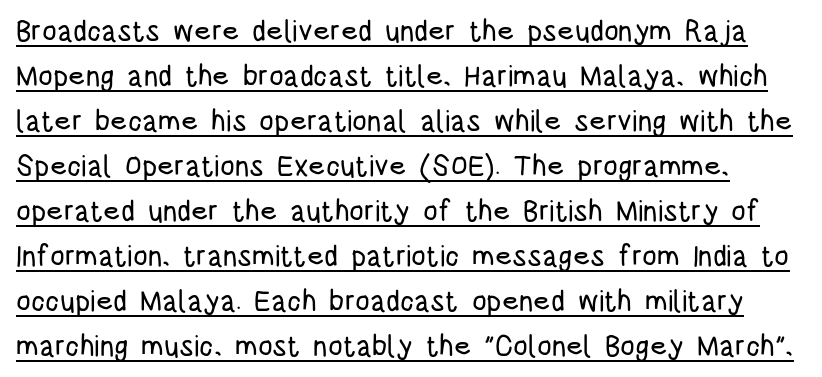
{"serif": "no", "italic": "no", "width": "condensed", "stroke_contrast": "low", "x_height": "large", "monospaced": "no", "underline": "yes", "line_spacing": "normal", "line_spacing_ratio": 1.55, "letter_spacing": "normal", "letter_spacing_em": 0.0, "glyph_px": 29}
